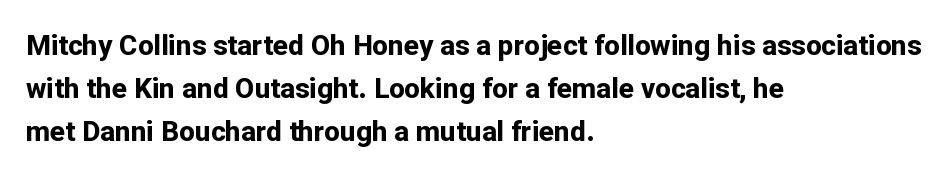
The image shows 28 px bold sans-serif type, upright; set left-aligned, normal line spacing (1.54x), normal letter spacing, not underlined; low stroke contrast and a medium x-height.
